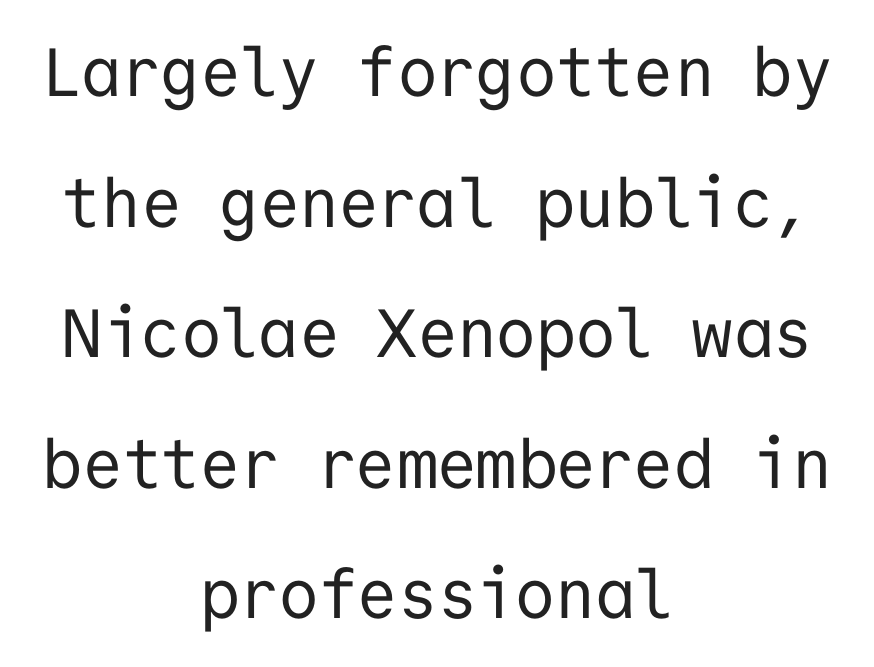
The image shows 68 px regular-weight sans-serif type, upright, monospaced; set centered, loose line spacing (1.92x), normal letter spacing, not underlined; low stroke contrast and a medium x-height.
